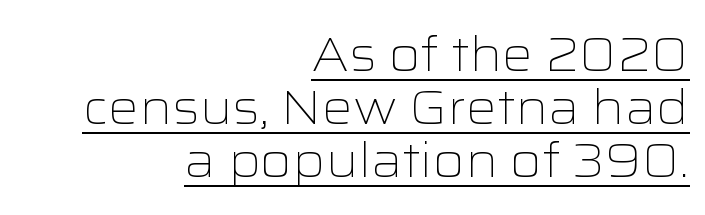
The lines in this sample share a right terminus and differ only in where they begin. Underline: present. Designer's note — italics off, roman on. This reads as an unemphasized weight, regular at the heaviest.
